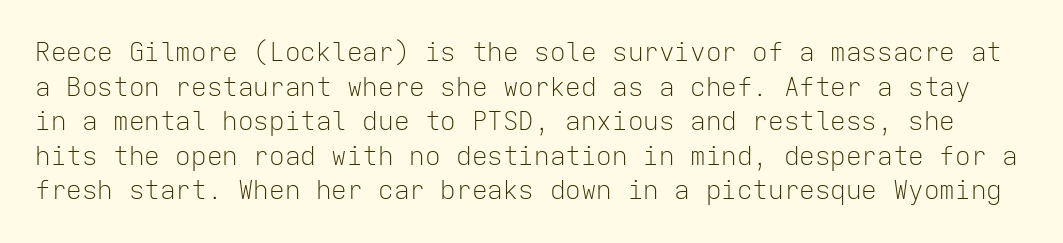
Think standard paragraph weight, or any step lighter than that. The axis of the letterforms is exactly vertical. A typesetter would call this zero additional tracking. Honestly, the row spacing looks completely unremarkable.
